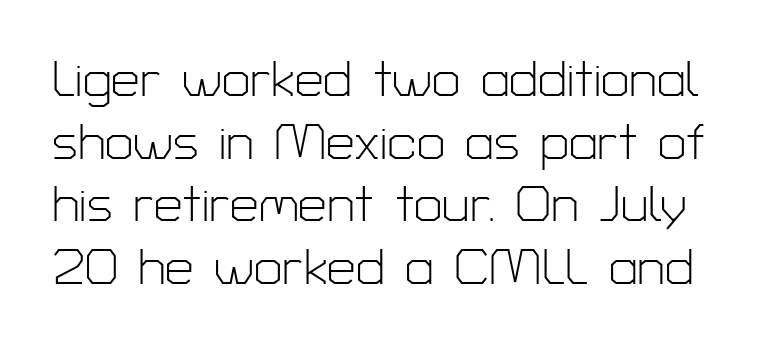
Q: Is the text bold? A: No.
Q: Is the text italic (slanted)? A: No, it is upright.
Q: Is the typeface a serif or a sans-serif typeface? A: Sans-serif.
Q: Is the text underlined? A: No.
Q: Is the spacing between letters normal or unusually wide? A: Normal.
Q: Width (condensed, normal, or wide)? A: Normal.
Q: Stroke contrast? A: Low.
Q: x-height? A: Medium.
Q: Monospaced? A: No.
